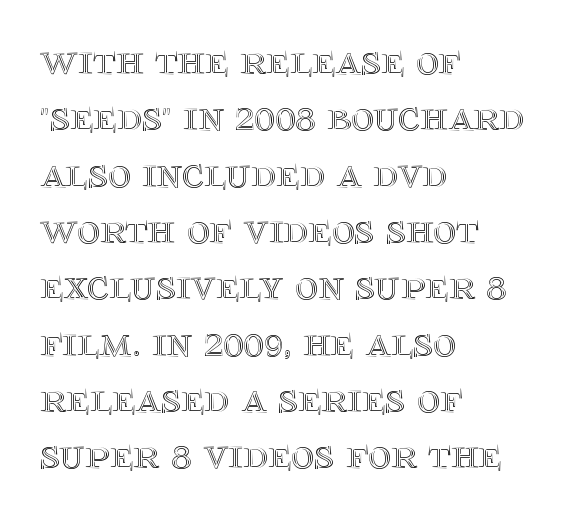
{"italic": "no", "width": "normal", "x_height": "large", "monospaced": "no", "underline": "no", "align": "left", "line_spacing": "normal", "line_spacing_ratio": 1.28, "letter_spacing": "normal", "letter_spacing_em": 0.0, "glyph_px": 44}
